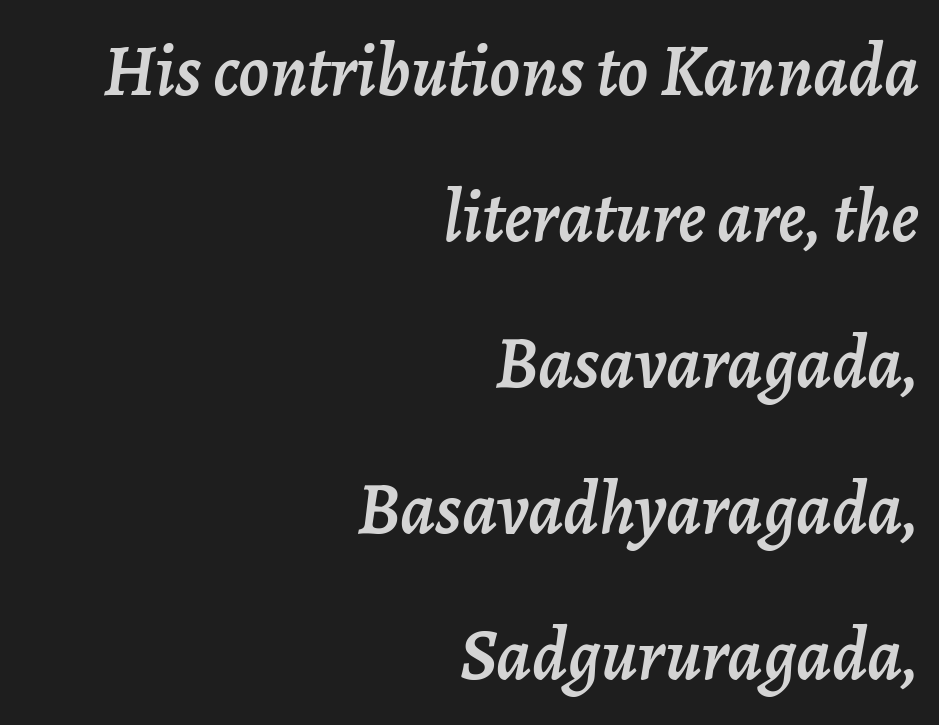
{"italic": "yes", "lean": "right", "slant_degrees": 7, "width": "normal", "stroke_contrast": "low", "x_height": "medium", "monospaced": "no", "underline": "no", "align": "right", "line_spacing": "loose", "line_spacing_ratio": 2.0, "letter_spacing": "normal", "letter_spacing_em": 0.0, "glyph_px": 73}
